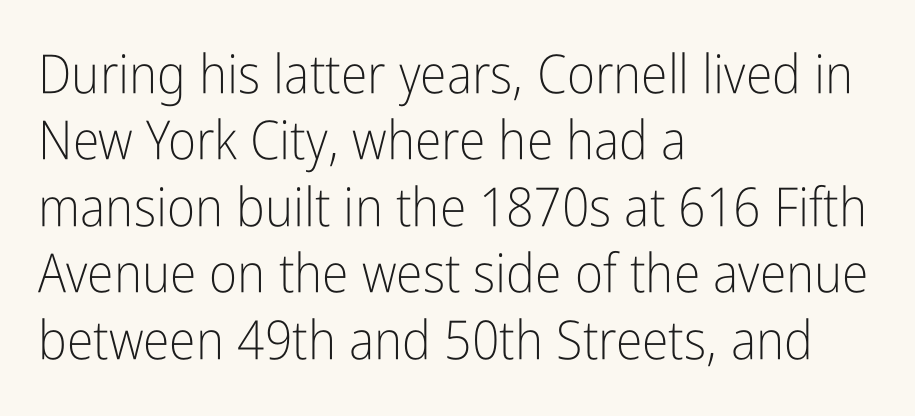
Q: Is the text bold? A: No.
Q: Is the text italic (slanted)? A: No, it is upright.
Q: Is the typeface a serif or a sans-serif typeface? A: Sans-serif.
Q: Is the text underlined? A: No.
Q: How is the paragraph aligned? A: Left-aligned.
Q: Is the spacing between letters normal or unusually wide? A: Normal.
Q: Width (condensed, normal, or wide)? A: Condensed.
Q: Stroke contrast? A: Low.
Q: x-height? A: Medium.
Q: Monospaced? A: No.
